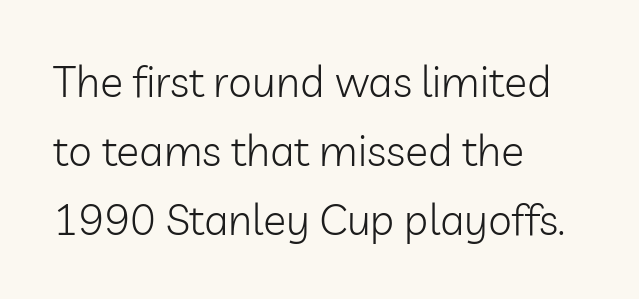
The letters stand upright; this is a roman face. The strokes carry an ordinary text weight at most. Each row of text sits above clean, open space. The passage shown is typed in a proportional face where columns would drift.
